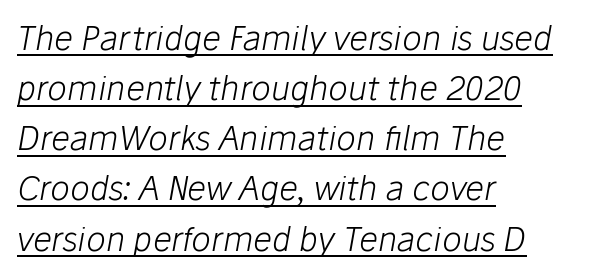
{"italic": "yes", "lean": "right", "slant_degrees": 10, "bold": "no", "weight": "light", "width": "normal", "stroke_contrast": "low", "x_height": "medium", "monospaced": "no", "underline": "yes", "align": "left", "line_spacing": "normal", "line_spacing_ratio": 1.52, "letter_spacing": "normal", "letter_spacing_em": 0.0, "glyph_px": 33}
